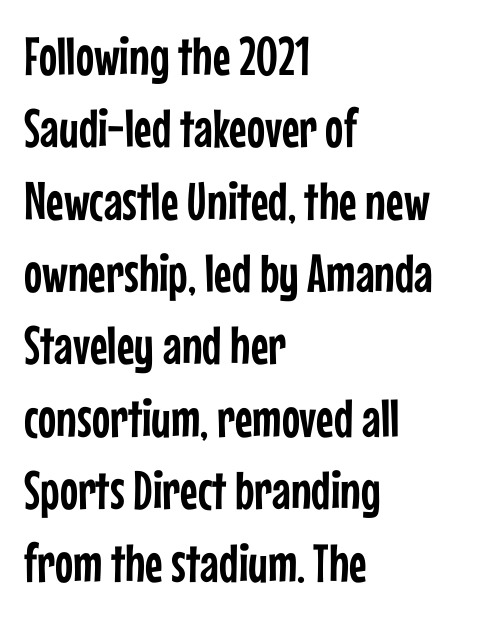
No extra tracking has been applied to these lines. The designer went with a sans here, leaving each stem footless. If you drew a line through each stem, it would be perfectly vertical. This sample is left-justified, so line endings fall wherever the words run out. Vertical spacing — default.
